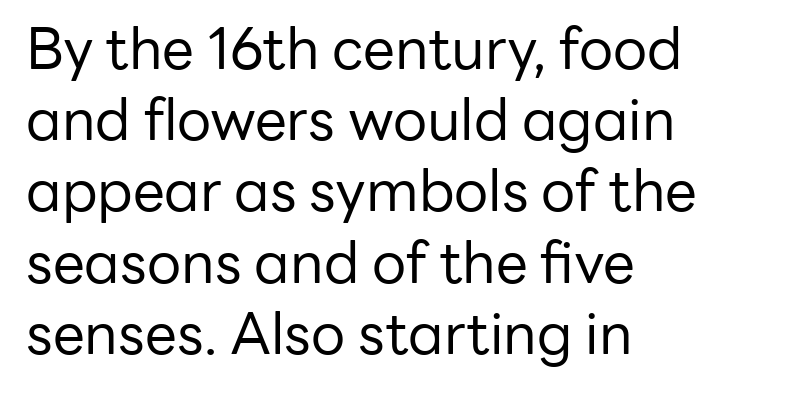
Q: Is the text bold? A: No.
Q: Is the text italic (slanted)? A: No, it is upright.
Q: Is the typeface a serif or a sans-serif typeface? A: Sans-serif.
Q: Is the text underlined? A: No.
Q: How is the paragraph aligned? A: Left-aligned.
Q: Is the spacing between letters normal or unusually wide? A: Normal.
Q: Is the spacing between lines tight, normal or loose? A: Normal.
Q: Width (condensed, normal, or wide)? A: Normal.
Q: Stroke contrast? A: Low.
Q: x-height? A: Medium.
Q: Monospaced? A: No.
